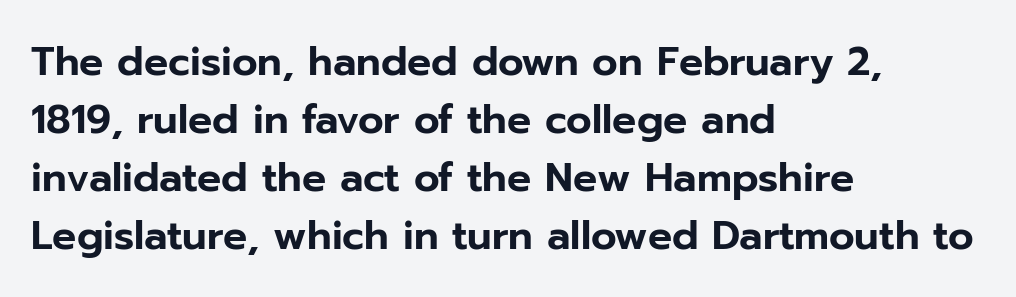
Q: Is the text italic (slanted)? A: No, it is upright.
Q: Is the typeface a serif or a sans-serif typeface? A: Sans-serif.
Q: Is the text underlined? A: No.
Q: How is the paragraph aligned? A: Left-aligned.
Q: Is the spacing between letters normal or unusually wide? A: Normal.
Q: Is the spacing between lines tight, normal or loose? A: Normal.
Q: Width (condensed, normal, or wide)? A: Normal.
Q: Stroke contrast? A: Low.
Q: x-height? A: Medium.
Q: Monospaced? A: No.
